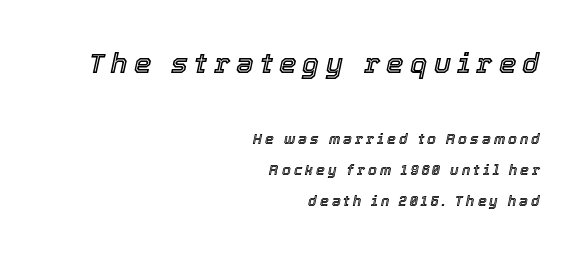
Inter-character spacing is expanded well beyond the font's built-in metrics. In this sample the first text group is rendered at the bigger scale. These lines are rendered in a variable-pitch font. Italic? Definitely — the glyphs are oblique. Nobody drew a line under any word here.
